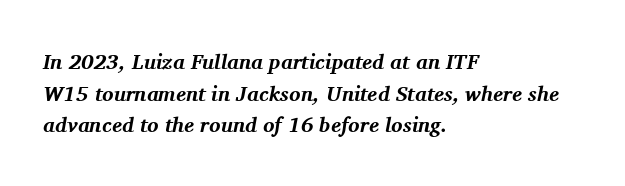
{"italic": "yes", "lean": "right", "slant_degrees": 11, "bold": "yes", "underline": "no", "align": "left", "line_spacing": "normal", "line_spacing_ratio": 1.51, "letter_spacing": "normal", "letter_spacing_em": 0.0, "glyph_px": 21}
